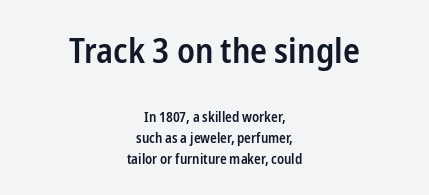
Posture: upright roman. Horizontal alignment here is central, giving a formal, balanced look. The passage shown is typed in a proportional face where columns would drift. A typesetter would label this face a sans. Is there much room between lines? A standard amount, neither cramped nor airy. Semibold letterforms, between regular and bold.
